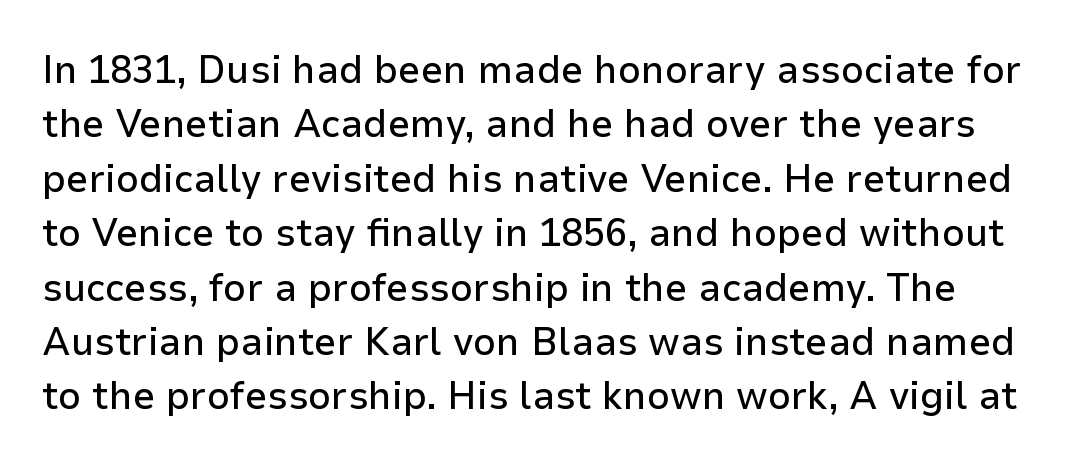
The image shows 40 px sans-serif type, upright; set normal line spacing (1.36x), normal letter spacing, not underlined; low stroke contrast and a medium x-height.
